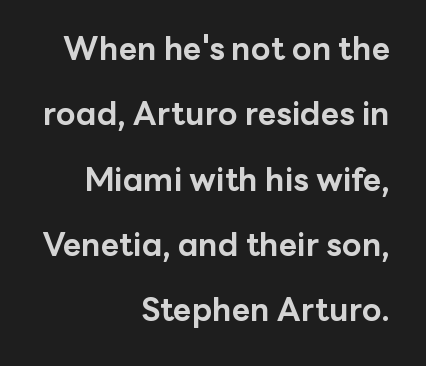
Q: Is the text bold? A: Yes.
Q: Is the text italic (slanted)? A: No, it is upright.
Q: Is the typeface a serif or a sans-serif typeface? A: Sans-serif.
Q: Is the text underlined? A: No.
Q: How is the paragraph aligned? A: Right-aligned.
Q: Is the spacing between letters normal or unusually wide? A: Normal.
Q: Is the spacing between lines tight, normal or loose? A: Loose.
Q: Width (condensed, normal, or wide)? A: Normal.
Q: Stroke contrast? A: Low.
Q: x-height? A: Medium.
Q: Monospaced? A: No.
